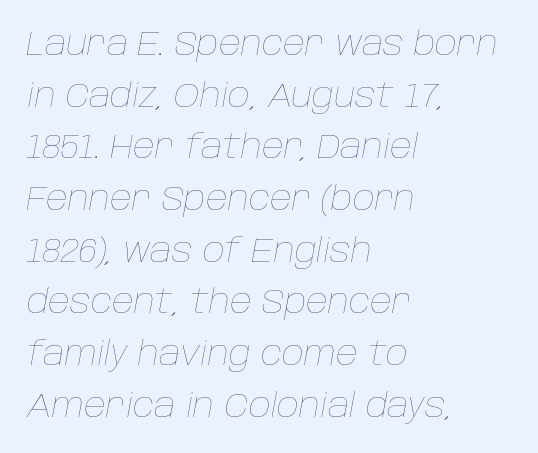
Q: Is the text bold? A: No.
Q: Is the text italic (slanted)? A: Yes, it leans right by about 10 degrees.
Q: Is the text underlined? A: No.
Q: How is the paragraph aligned? A: Left-aligned.
Q: Is the spacing between letters normal or unusually wide? A: Normal.
Q: Is the spacing between lines tight, normal or loose? A: Normal.
Q: Width (condensed, normal, or wide)? A: Normal.
Q: Stroke contrast? A: Low.
Q: x-height? A: Large.
Q: Monospaced? A: No.
